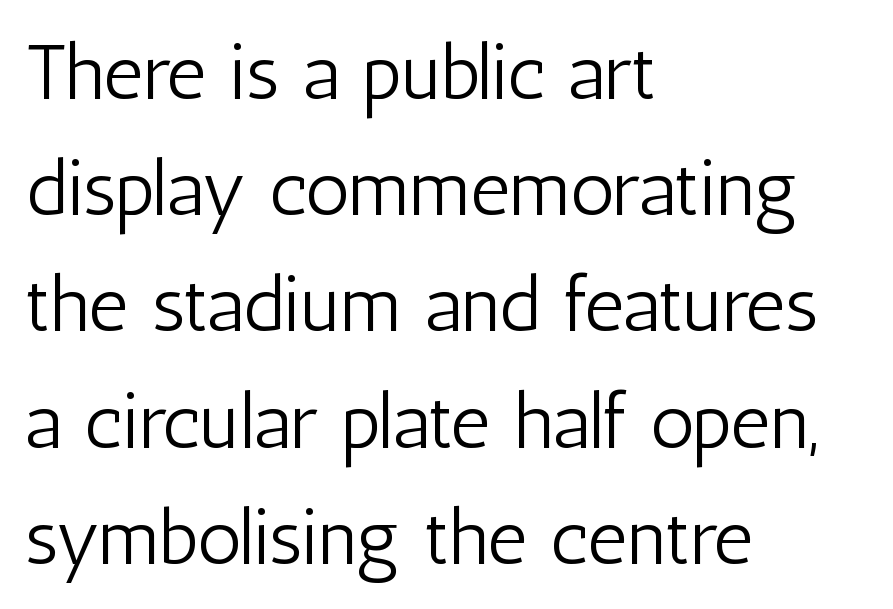
Quick note: interline space is typical. You could call the tracking neutral — neither tight nor loose. Notice how the stems are strictly vertical — no italics here. Bold? No — there's no thickening of the strokes. This rendering features lettering with no underline. Observe the absence of serifs on each vertical stroke in this sample.
